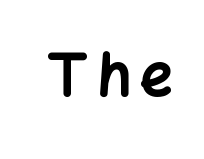
The passage shown is typeset with a sans-serif family. The zone under the glyphs is completely vacant. I'd describe the lettering as bold — thick and assertive. Here the designer chose a conventional face with non-uniform glyph widths. Italic: no, the glyphs are upright roman.
